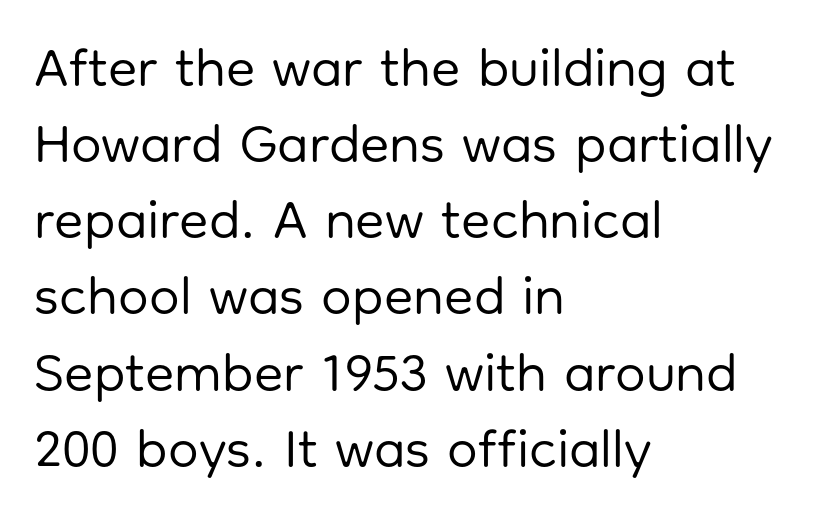
Q: Is the text bold? A: No.
Q: Is the text italic (slanted)? A: No, it is upright.
Q: Is the typeface a serif or a sans-serif typeface? A: Sans-serif.
Q: Is the text underlined? A: No.
Q: How is the paragraph aligned? A: Left-aligned.
Q: Is the spacing between letters normal or unusually wide? A: Normal.
Q: Is the spacing between lines tight, normal or loose? A: Normal.
Q: Width (condensed, normal, or wide)? A: Normal.
Q: Stroke contrast? A: Low.
Q: x-height? A: Medium.
Q: Monospaced? A: No.
